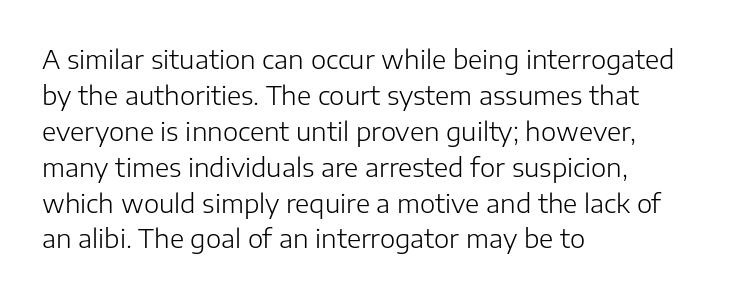
{"italic": "no", "bold": "no", "underline": "no", "align": "left", "line_spacing": "normal", "line_spacing_ratio": 1.38, "letter_spacing": "normal", "letter_spacing_em": 0.0, "glyph_px": 26}
